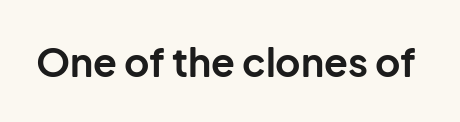
Q: Is the text bold? A: Yes.
Q: Is the text italic (slanted)? A: No, it is upright.
Q: Is the typeface a serif or a sans-serif typeface? A: Sans-serif.
Q: Is the text underlined? A: No.
Q: Is the spacing between letters normal or unusually wide? A: Normal.
Q: Width (condensed, normal, or wide)? A: Normal.
Q: Stroke contrast? A: Low.
Q: x-height? A: Medium.
Q: Monospaced? A: No.
